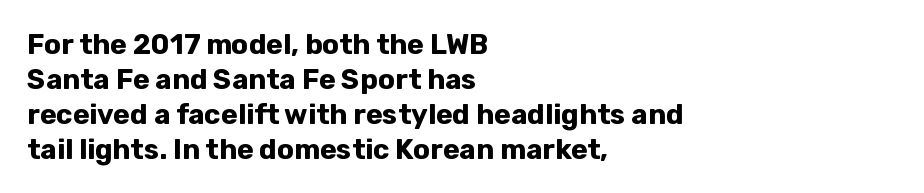
{"serif": "no", "italic": "no", "bold": "yes", "weight": "bold", "width": "normal", "stroke_contrast": "low", "x_height": "medium", "monospaced": "no", "underline": "no", "align": "left", "line_spacing": "normal", "line_spacing_ratio": 1.25, "letter_spacing": "normal", "letter_spacing_em": 0.0, "glyph_px": 28}
